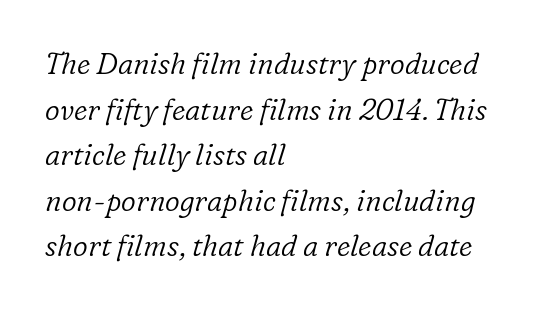
The image shows 29 px light serif type, italic (leaning right); set left-aligned, normal line spacing (1.57x), normal letter spacing, not underlined; low stroke contrast and a medium x-height.
